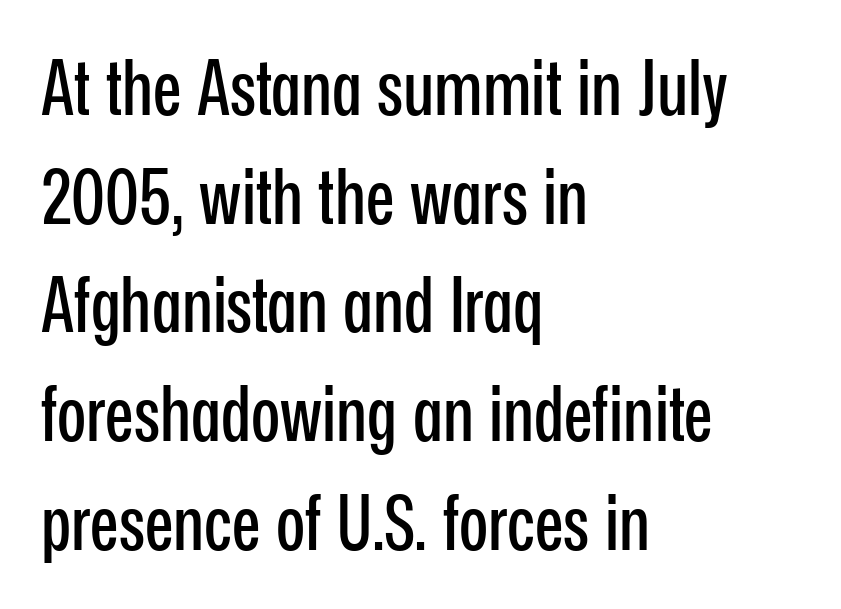
Q: Is the text italic (slanted)? A: No, it is upright.
Q: Is the typeface a serif or a sans-serif typeface? A: Sans-serif.
Q: Is the text underlined? A: No.
Q: How is the paragraph aligned? A: Left-aligned.
Q: Is the spacing between letters normal or unusually wide? A: Normal.
Q: Is the spacing between lines tight, normal or loose? A: Normal.
Q: Width (condensed, normal, or wide)? A: Condensed.
Q: Stroke contrast? A: Low.
Q: x-height? A: Medium.
Q: Monospaced? A: No.
